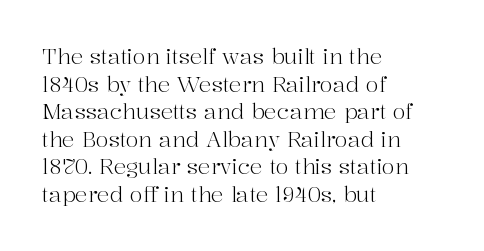
Teacher's note: observe the even left margin — that is flush-left alignment. The line texture is even and compact thanks to regular tracking. The lettering stays uniformly vertical, giving the passage a roman look. The baseline area is clear.
